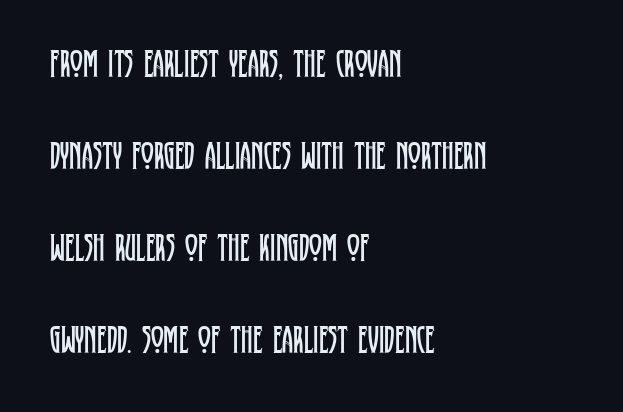
Typographically, this falls in the serif category. The string is rendered with underlining switched off. No heavy texture on the line: the type isn't bold. You could not count columns in this text — the font is proportionally spaced. The rendering uses a large line-height, opening up the rows. You could call the tracking neutral — neither tight nor loose.
